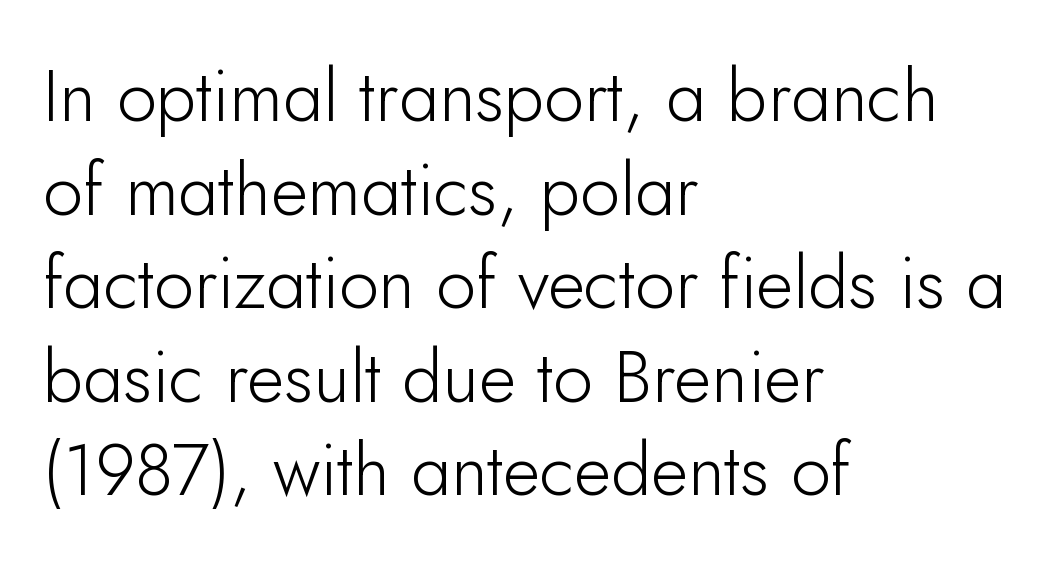
These lines keep a tight, regular rhythm from letter to letter. Observe the absence of serifs on each vertical stroke in this sample. This rendering features lettering with no underline. This is not heavy type; no bold has been used. Here the designer chose a conventional face with non-uniform glyph widths. Do the letters lean? They stand straight.
